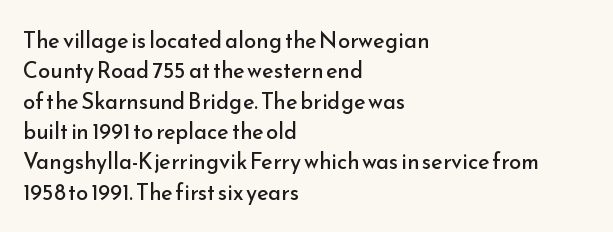
A quiet, ordinary-to-light weight characterises the typeface. The text block is weighted toward the left margin, trailing off unevenly rightward. This rendering leaves character spacing at its baseline value. Characters remain perfectly vertical along every line. The strip under each line holds only bare page.
